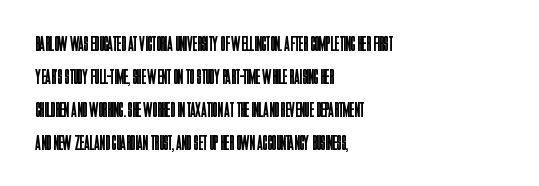
Q: Is the text bold? A: No.
Q: Is the text italic (slanted)? A: No, it is upright.
Q: Is the text underlined? A: No.
Q: How is the paragraph aligned? A: Left-aligned.
Q: Is the spacing between letters normal or unusually wide? A: Normal.
Q: Is the spacing between lines tight, normal or loose? A: Normal.
